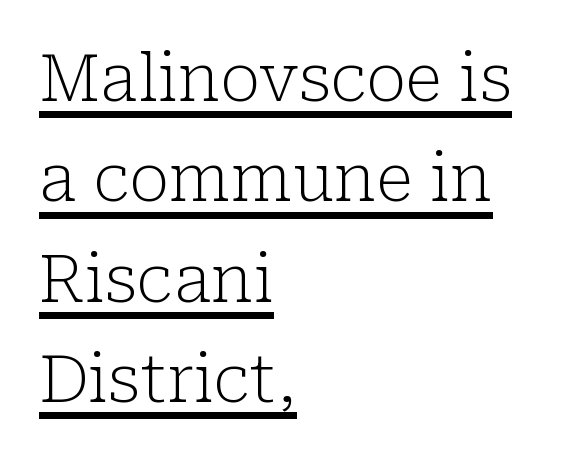
Q: Is the text bold? A: No.
Q: Is the text italic (slanted)? A: No, it is upright.
Q: Is the typeface a serif or a sans-serif typeface? A: Serif.
Q: Is the text underlined? A: Yes.
Q: How is the paragraph aligned? A: Left-aligned.
Q: Is the spacing between letters normal or unusually wide? A: Normal.
Q: Is the spacing between lines tight, normal or loose? A: Normal.
Q: Width (condensed, normal, or wide)? A: Normal.
Q: Stroke contrast? A: Low.
Q: x-height? A: Medium.
Q: Monospaced? A: No.
